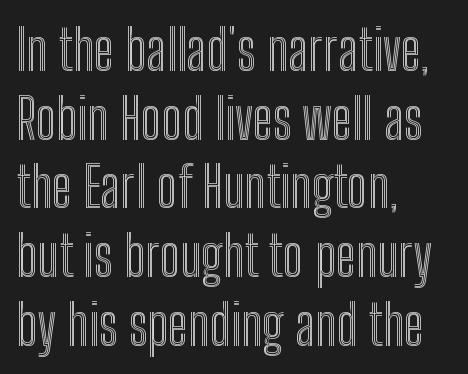
The image shows 55 px condensed type, upright; set left-aligned, normal line spacing (1.25x), normal letter spacing, not underlined; a medium x-height.
